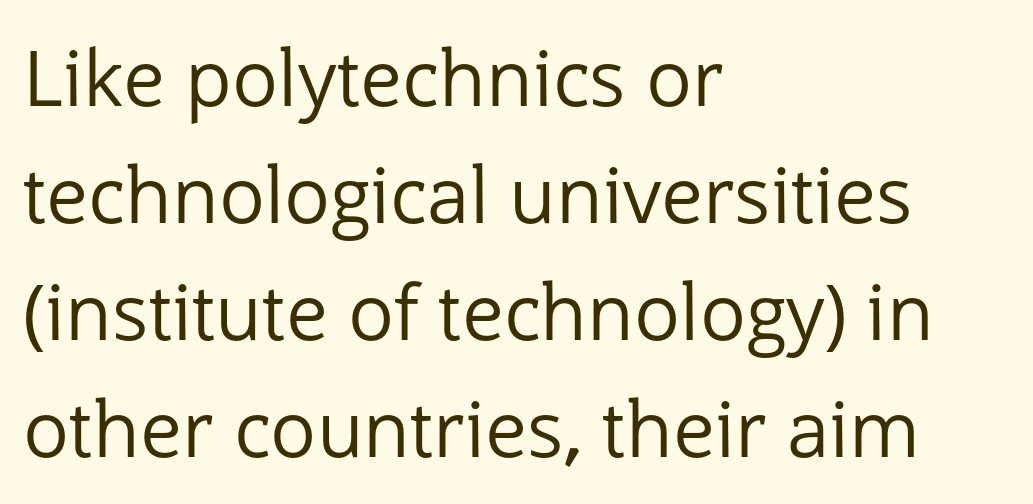
The image shows 77 px regular-weight sans-serif type, upright; set left-aligned, normal line spacing (1.52x), normal letter spacing, not underlined; low stroke contrast and a medium x-height.
